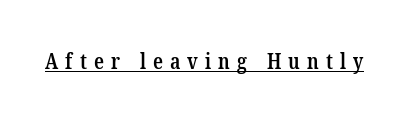
{"bold": "semi", "underline": "yes", "letter_spacing": "wide", "letter_spacing_em": 0.32, "glyph_px": 22}
